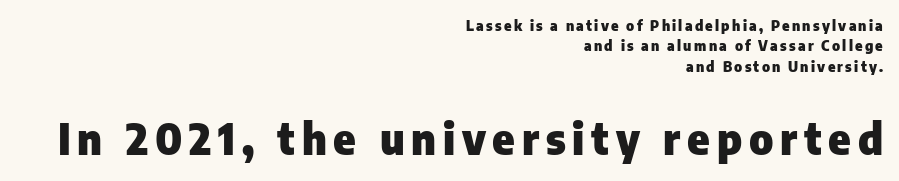
Q: Is the text bold? A: Yes.
Q: Is the text italic (slanted)? A: No, it is upright.
Q: Is the typeface a serif or a sans-serif typeface? A: Sans-serif.
Q: Is the text underlined? A: No.
Q: How is the paragraph aligned? A: Right-aligned.
Q: Is the spacing between lines tight, normal or loose? A: Normal.
Q: Which block of text is set in a larger size, the first (top) or the second (bottom)? A: The second (bottom) one.
Q: Width (condensed, normal, or wide)? A: Normal.
Q: Stroke contrast? A: Low.
Q: x-height? A: Medium.
Q: Monospaced? A: No.
